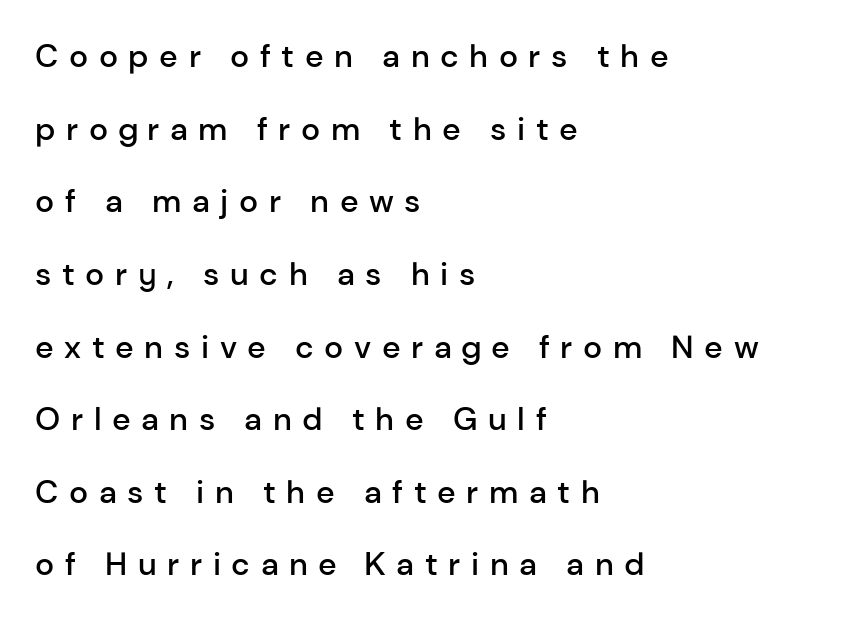
Q: Is the text bold? A: Semi-bold.
Q: Is the text italic (slanted)? A: No, it is upright.
Q: Is the typeface a serif or a sans-serif typeface? A: Sans-serif.
Q: Is the text underlined? A: No.
Q: How is the paragraph aligned? A: Left-aligned.
Q: Is the spacing between letters normal or unusually wide? A: Unusually wide.
Q: Is the spacing between lines tight, normal or loose? A: Loose.
Q: Width (condensed, normal, or wide)? A: Normal.
Q: Stroke contrast? A: Low.
Q: x-height? A: Medium.
Q: Monospaced? A: No.
